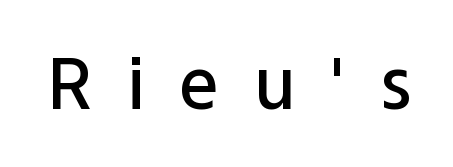
The image shows 70 px semibold sans-serif type, upright; set unusually wide letter spacing (+0.5 em), not underlined; low stroke contrast and a medium x-height.
